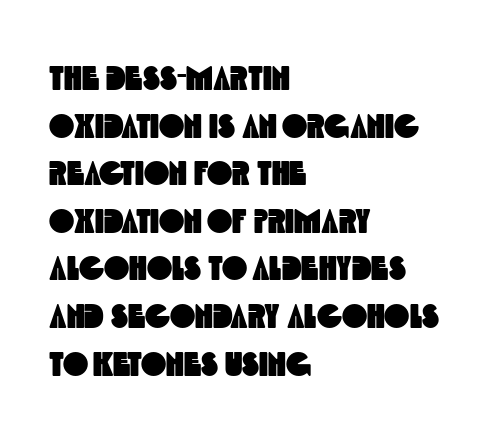
{"serif": "no", "width": "condensed", "x_height": "large", "monospaced": "no", "underline": "no", "align": "left", "line_spacing": "normal", "line_spacing_ratio": 1.4, "letter_spacing": "normal", "letter_spacing_em": 0.0, "glyph_px": 34}
